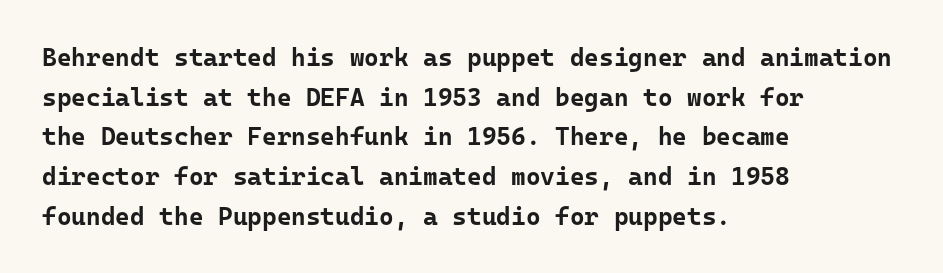
Q: Is the text bold? A: Yes.
Q: Is the text italic (slanted)? A: No, it is upright.
Q: Is the text underlined? A: No.
Q: How is the paragraph aligned? A: Left-aligned.
Q: Is the spacing between letters normal or unusually wide? A: Normal.
Q: Is the spacing between lines tight, normal or loose? A: Normal.
